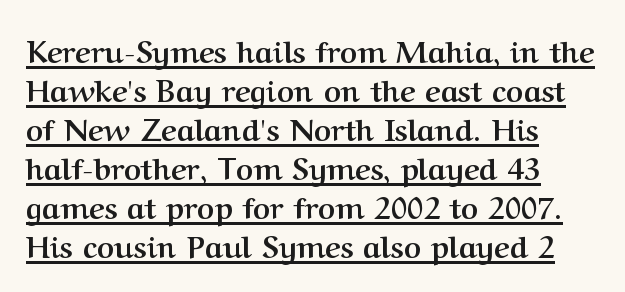
The passage shown is typed in a proportional face where columns would drift. These lines stack with their left ends in a neat column. Tracking here is standard; glyphs follow each other at the usual distance. The face used here appears with an underline applied. Small tapered or slab feet sit at the stroke ends, so this counts as serif.
